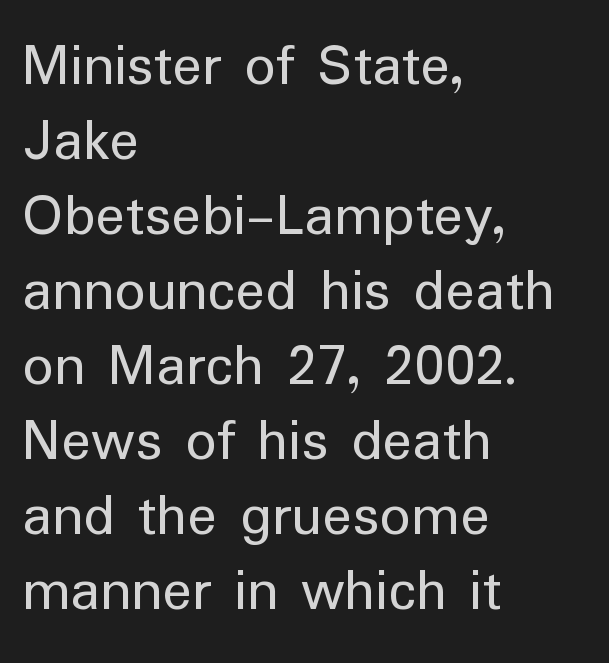
Q: Is the text bold? A: No.
Q: Is the text italic (slanted)? A: No, it is upright.
Q: Is the typeface a serif or a sans-serif typeface? A: Sans-serif.
Q: Is the text underlined? A: No.
Q: How is the paragraph aligned? A: Left-aligned.
Q: Is the spacing between letters normal or unusually wide? A: Normal.
Q: Width (condensed, normal, or wide)? A: Normal.
Q: Stroke contrast? A: Low.
Q: x-height? A: Medium.
Q: Monospaced? A: No.
